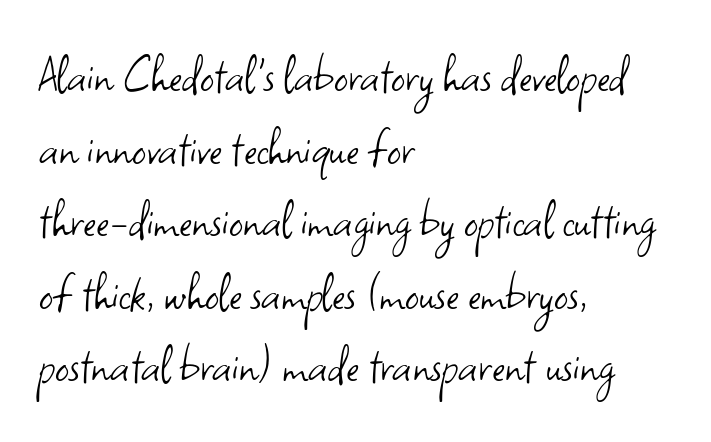
The image shows 55 px light sans-serif type; set left-aligned, normal line spacing (1.32x), normal letter spacing, not underlined; low stroke contrast and a small x-height.
